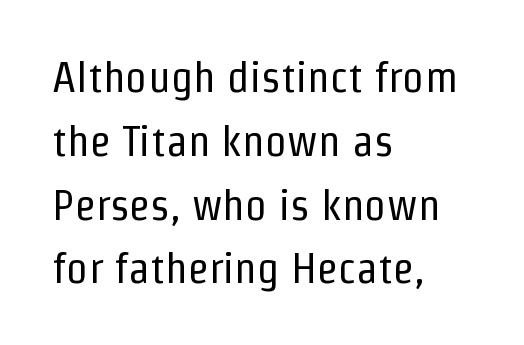
{"serif": "no", "italic": "no", "bold": "no", "weight": "regular", "width": "condensed", "stroke_contrast": "low", "x_height": "medium", "monospaced": "no", "underline": "no", "align": "left", "line_spacing": "normal", "line_spacing_ratio": 1.45, "letter_spacing": "normal", "letter_spacing_em": 0.0, "glyph_px": 44}
